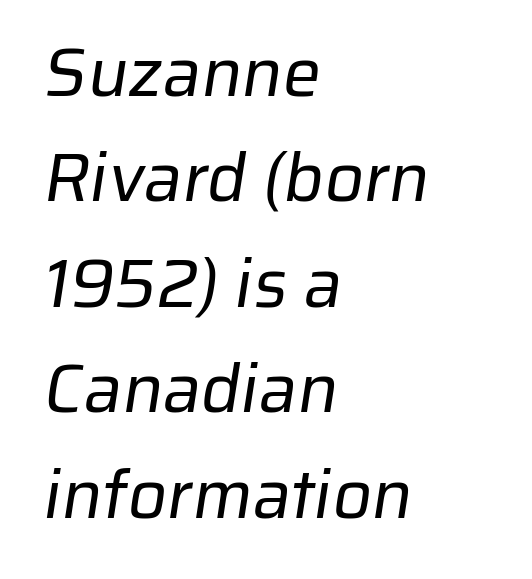
The image shows 68 px regular-weight sans-serif type; set left-aligned, normal line spacing (1.55x), normal letter spacing, not underlined; low stroke contrast and a medium x-height.
